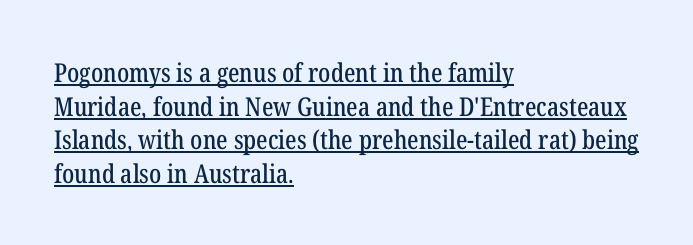
{"italic": "no", "underline": "yes", "align": "left", "line_spacing": "normal", "line_spacing_ratio": 1.29, "letter_spacing": "normal", "letter_spacing_em": 0.0, "glyph_px": 26}
